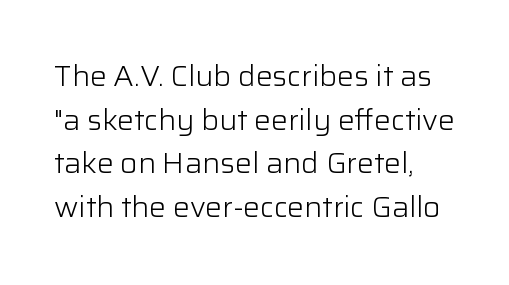
The image shows 28 px light sans-serif type, upright; set left-aligned, normal line spacing (1.56x), normal letter spacing, not underlined; low stroke contrast and a medium x-height.
